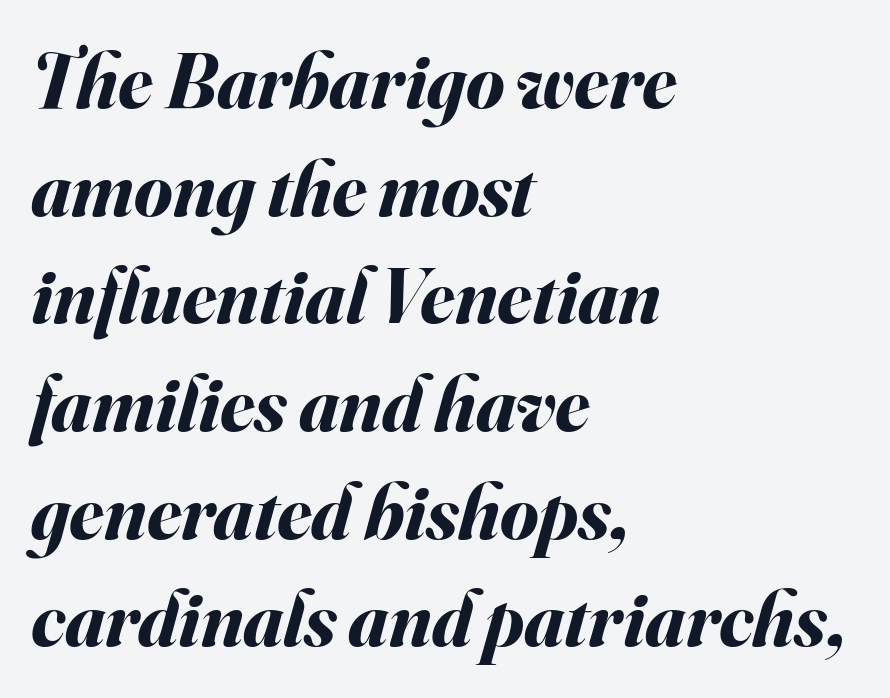
{"italic": "yes", "lean": "right", "slant_degrees": 16, "bold": "yes", "weight": "bold", "width": "normal", "stroke_contrast": "medium", "x_height": "small", "monospaced": "no", "underline": "no", "align": "left", "line_spacing": "normal", "line_spacing_ratio": 1.38, "letter_spacing": "normal", "letter_spacing_em": 0.0, "glyph_px": 78}
